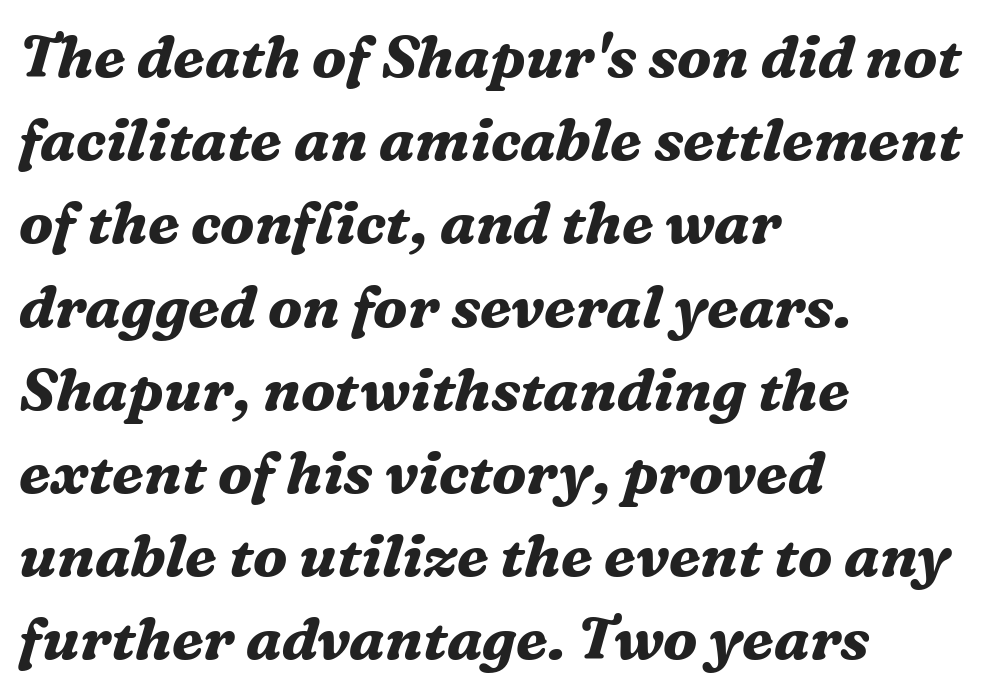
The passage shown is typeset with a serif family. Caption: multi-line text, flush left, ragged right. Lines of text with bare space underneath. You'd pick this weight for a headline — it's a proper bold. Character widths vary here, with narrow letters taking less room than wide ones.
